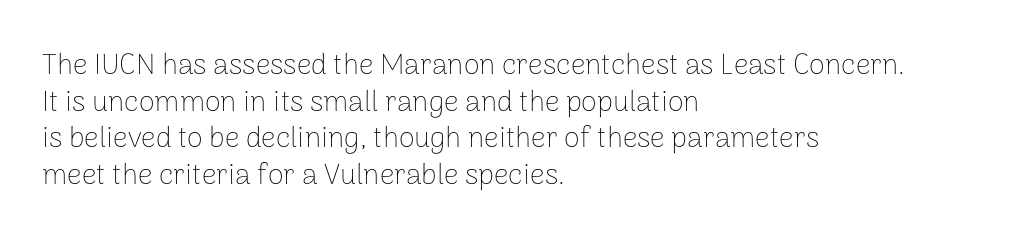
Q: Is the text bold? A: No.
Q: Is the text italic (slanted)? A: No, it is upright.
Q: Is the typeface a serif or a sans-serif typeface? A: Sans-serif.
Q: Is the text underlined? A: No.
Q: How is the paragraph aligned? A: Left-aligned.
Q: Is the spacing between letters normal or unusually wide? A: Normal.
Q: Is the spacing between lines tight, normal or loose? A: Normal.
Q: Width (condensed, normal, or wide)? A: Normal.
Q: Stroke contrast? A: Low.
Q: x-height? A: Medium.
Q: Monospaced? A: No.
